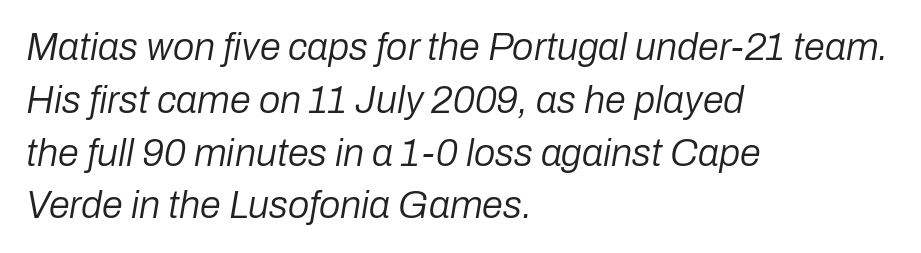
{"italic": "yes", "lean": "right", "slant_degrees": 10, "bold": "no", "weight": "regular", "width": "normal", "stroke_contrast": "low", "x_height": "medium", "monospaced": "no", "underline": "no", "align": "left", "line_spacing": "normal", "line_spacing_ratio": 1.39, "letter_spacing": "normal", "letter_spacing_em": 0.0, "glyph_px": 38}
